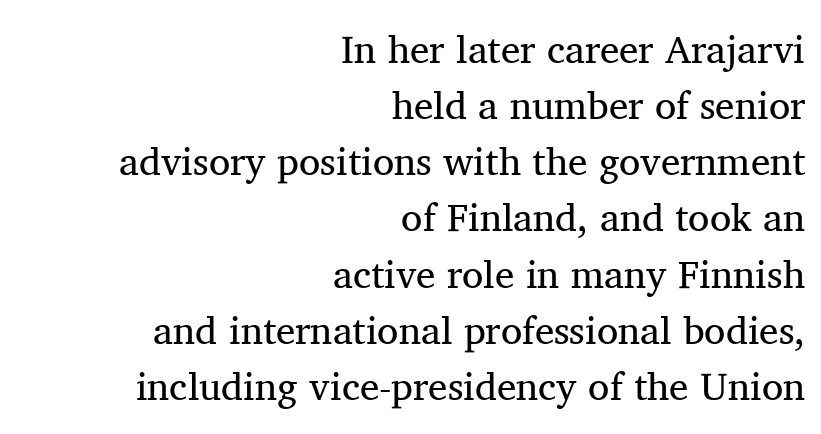
Is this a fixed-width face? No — the glyphs have proportional, varying widths. Check under the words: just untouched page. Small tapered or slab feet sit at the stroke ends, so this counts as serif. The vertical gap from one line to the next is medium.
